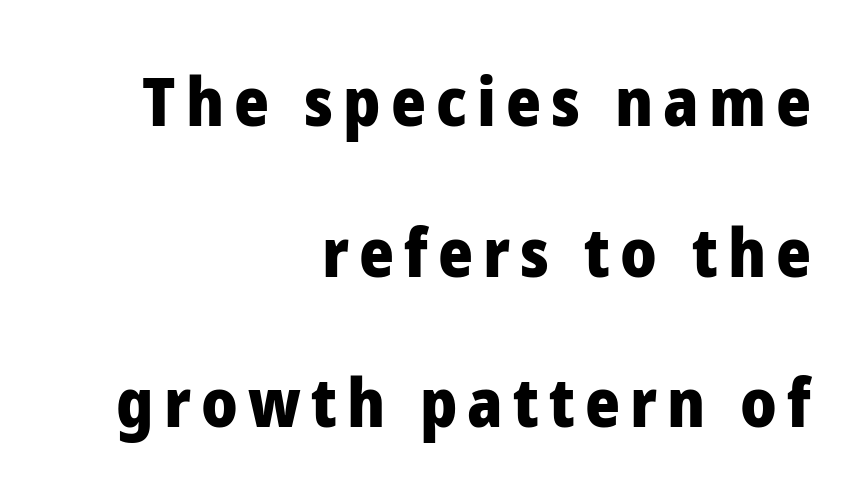
The image shows 67 px heavy sans-serif type, upright; set right-aligned, loose line spacing (2.25x), not underlined; low stroke contrast and a medium x-height.
